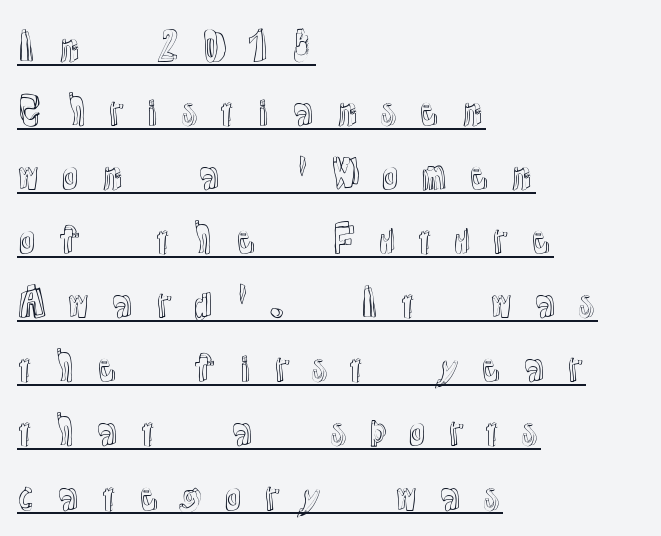
The image shows 36 px text type, upright; set left-aligned, line spacing 1.78x, unusually wide letter spacing (+0.5 em), underlined; a medium x-height.
